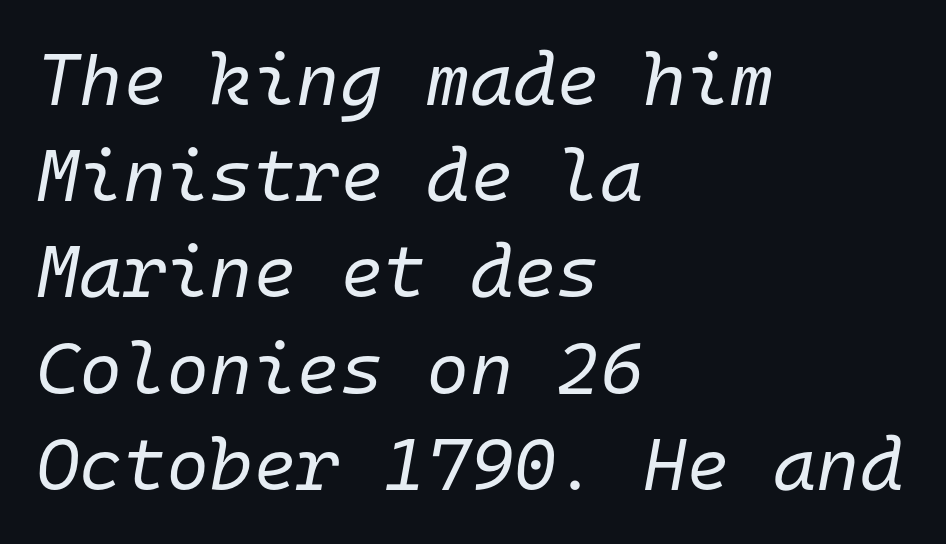
{"italic": "yes", "lean": "right", "slant_degrees": 10, "bold": "no", "weight": "regular", "width": "normal", "stroke_contrast": "low", "x_height": "medium", "monospaced": "yes", "underline": "no", "align": "left", "line_spacing": "normal", "line_spacing_ratio": 1.3, "letter_spacing": "normal", "letter_spacing_em": 0.0, "glyph_px": 74}
